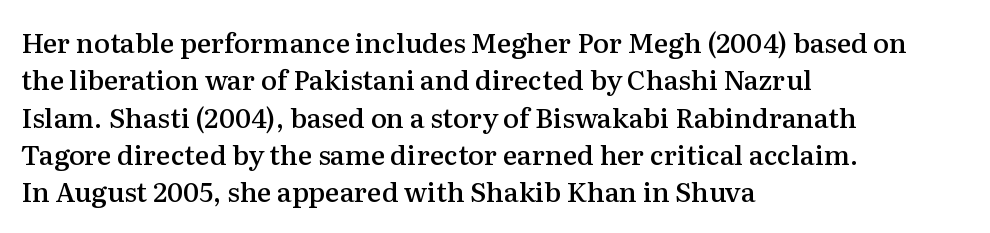
The image shows 27 px text type, upright; set left-aligned, normal line spacing (1.38x), normal letter spacing, not underlined.
